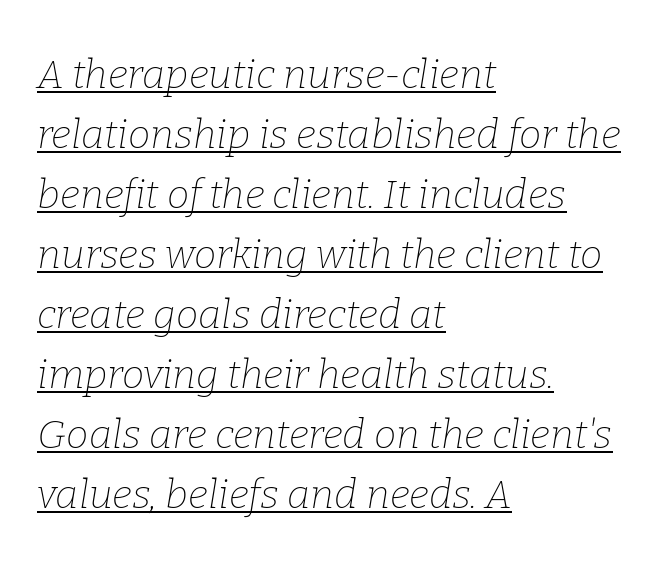
Serifs: yes, visible at the terminals of the letterforms. This sample uses plain, unmodified letter spacing. Proportional: the letters do not fall into vertical columns. Reading down the column, the eye jumps a familiar distance to each next line. Descenders here cross a horizontal rule under the line.
